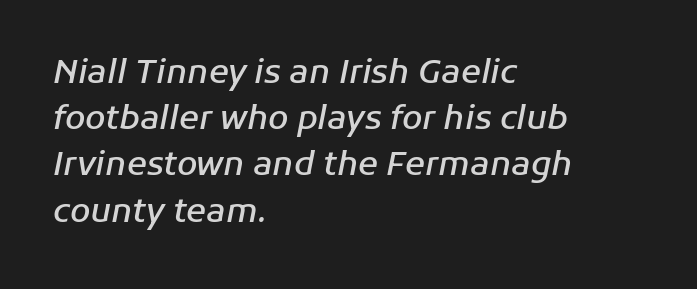
The image shows 33 px semibold type, italic (leaning right); set left-aligned, normal line spacing (1.4x), normal letter spacing, not underlined; low stroke contrast and a medium x-height.
